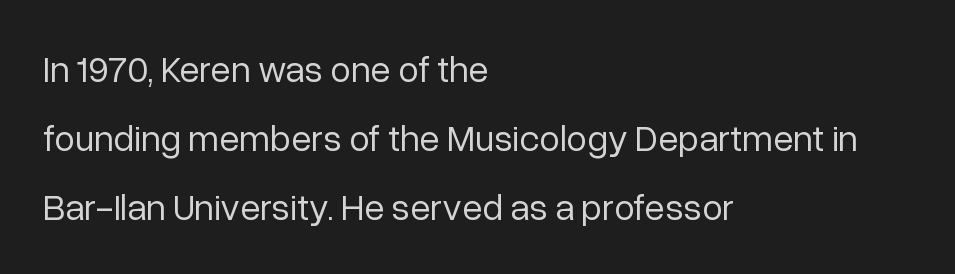
Nothing heavy about these letters — not bold at all. The rendering uses natural spacing where letterforms have individual widths. Horizontally, the lines are justified to the leading edge only. Font category for this specimen: sans-serif. Standard letterfit; no display-style spreading of the glyphs.
